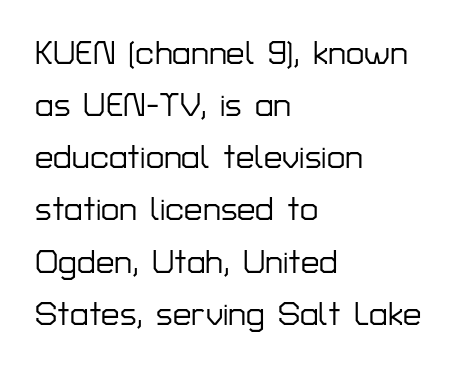
{"serif": "no", "italic": "no", "width": "normal", "stroke_contrast": "low", "x_height": "medium", "monospaced": "no", "underline": "no", "align": "left", "line_spacing": "normal", "line_spacing_ratio": 1.58, "letter_spacing": "normal", "letter_spacing_em": 0.0, "glyph_px": 33}
